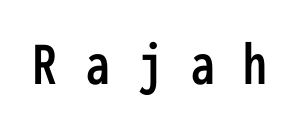
The image shows 63 px condensed sans-serif type, upright, monospaced; set unusually wide letter spacing (+0.46 em), not underlined; low stroke contrast and a medium x-height.
